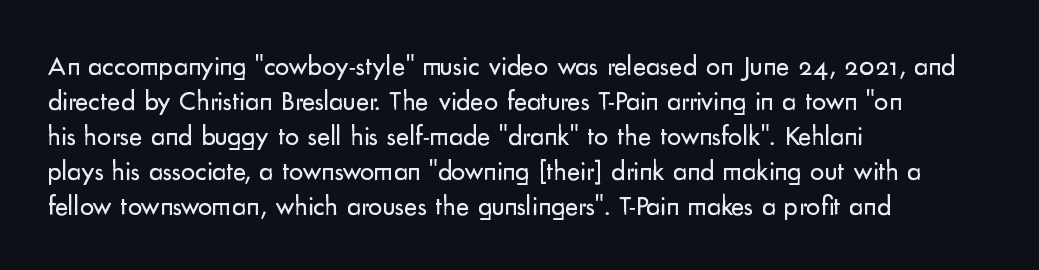
Q: Is the text bold? A: No.
Q: Is the text italic (slanted)? A: No, it is upright.
Q: Is the typeface a serif or a sans-serif typeface? A: Sans-serif.
Q: Is the text underlined? A: No.
Q: How is the paragraph aligned? A: Left-aligned.
Q: Is the spacing between letters normal or unusually wide? A: Normal.
Q: Is the spacing between lines tight, normal or loose? A: Normal.
Q: Width (condensed, normal, or wide)? A: Normal.
Q: Stroke contrast? A: Low.
Q: x-height? A: Small.
Q: Monospaced? A: No.
